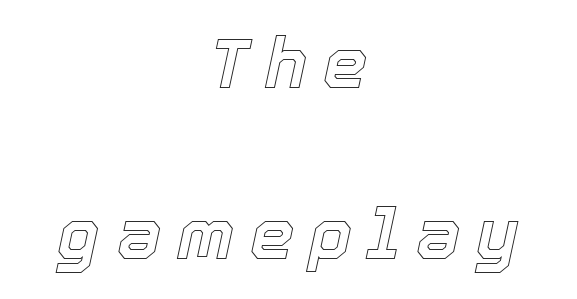
{"italic": "yes", "lean": "right", "slant_degrees": 12, "width": "normal", "x_height": "medium", "monospaced": "no", "underline": "no", "align": "center", "line_spacing": "loose", "line_spacing_ratio": 2.41, "letter_spacing": "wide", "letter_spacing_em": 0.22, "glyph_px": 71}
